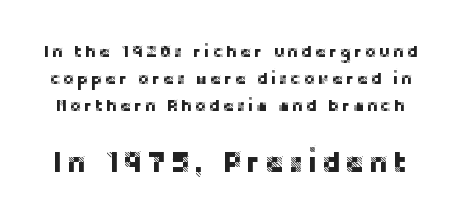
{"serif": "no", "italic": "no", "width": "normal", "stroke_contrast": "low", "x_height": "large", "monospaced": "no", "underline": "no", "line_spacing": "normal", "line_spacing_ratio": 1.58, "larger_block": "second", "size_ratio": 1.71, "glyph_px": 29}
